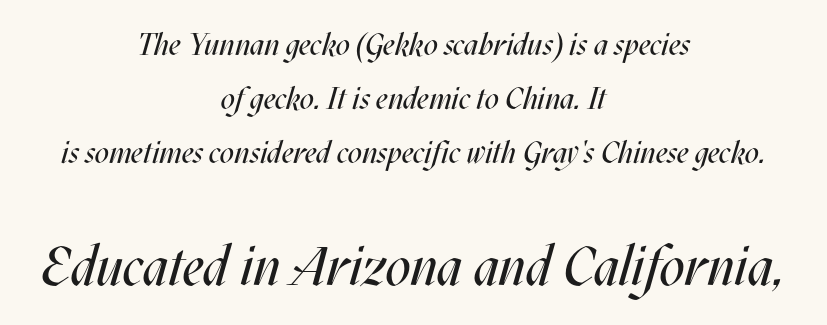
When letters slant like this, we call the style italic. Stroke mass is kept to a normal reading level or below. The face used here is proportionally spaced, like ordinary book or web type. A student would call this center alignment; a typographer would say set centered. The face used here is rendered with its standard letterfit. Small over large — that's the arrangement of the two blocks here.
